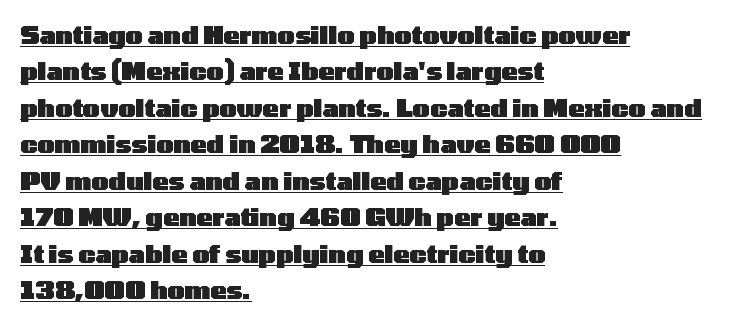
{"italic": "no", "bold": "yes", "underline": "yes", "align": "left", "line_spacing": "normal", "line_spacing_ratio": 1.52, "letter_spacing": "normal", "letter_spacing_em": 0.0, "glyph_px": 24}
